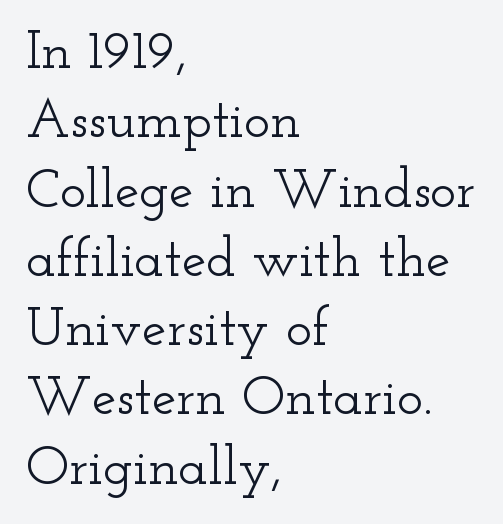
Q: Is the text italic (slanted)? A: No, it is upright.
Q: Is the typeface a serif or a sans-serif typeface? A: Serif.
Q: Is the text underlined? A: No.
Q: How is the paragraph aligned? A: Left-aligned.
Q: Is the spacing between letters normal or unusually wide? A: Normal.
Q: Is the spacing between lines tight, normal or loose? A: Normal.
Q: Width (condensed, normal, or wide)? A: Wide.
Q: Stroke contrast? A: Low.
Q: x-height? A: Small.
Q: Monospaced? A: No.
